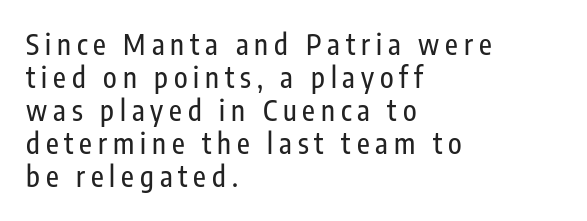
The image shows 28 px condensed sans-serif type, upright; set left-aligned, line spacing 1.18x, unusually wide letter spacing (+0.21 em), not underlined; low stroke contrast and a medium x-height.
